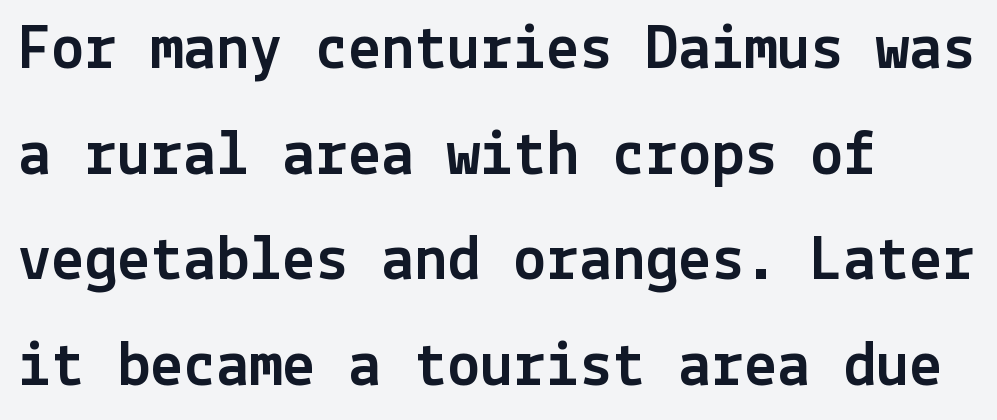
{"serif": "no", "italic": "no", "width": "normal", "x_height": "medium", "underline": "no", "align": "left", "line_spacing": "normal", "line_spacing_ratio": 1.6, "letter_spacing": "normal", "letter_spacing_em": 0.0, "glyph_px": 66}
